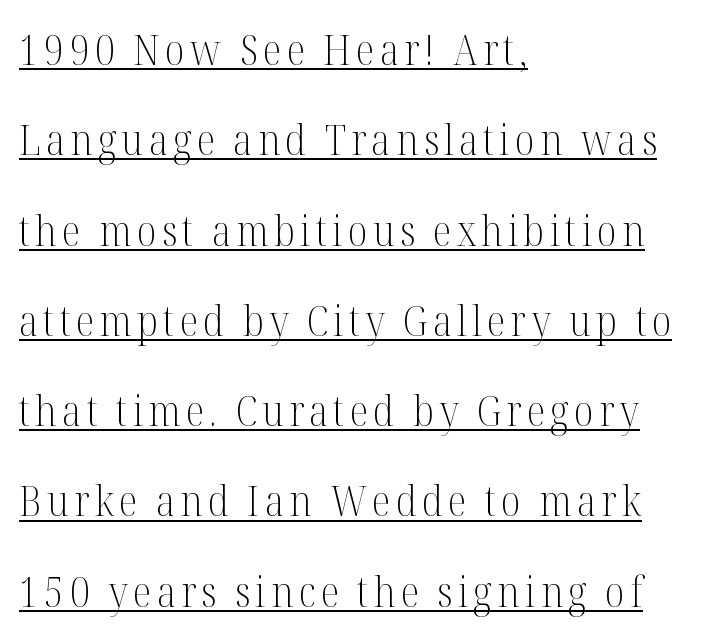
The rendering shows small feet on the letterforms — a serif design. Summary of vertical rhythm: relaxed, with wide interline spacing. The passage is arranged the way most books set body copy — flush left. The sample's only ornament is a line tracing under the words.
